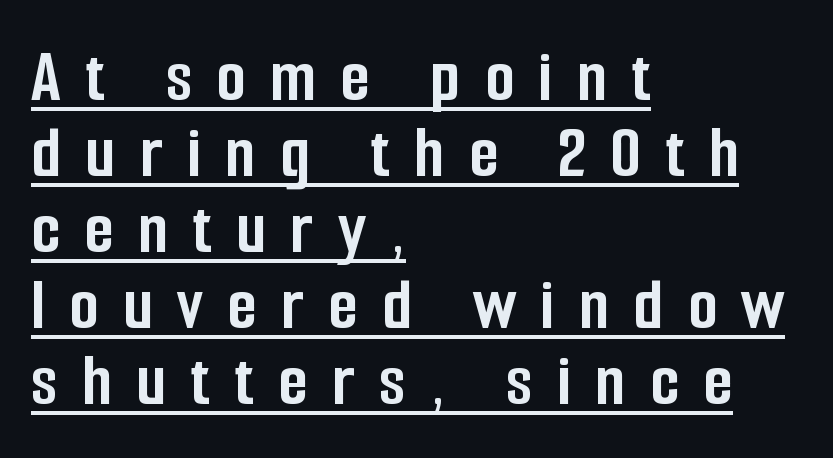
Caption: multi-line text, flush left, ragged right. The face used here is rendered with a markedly widened letterfit. Typesetter's note: full bold, strokes at maximum text heaviness. Successive baselines arrive quickly, one right under another. The sample's only ornament is a line tracing under the words.
